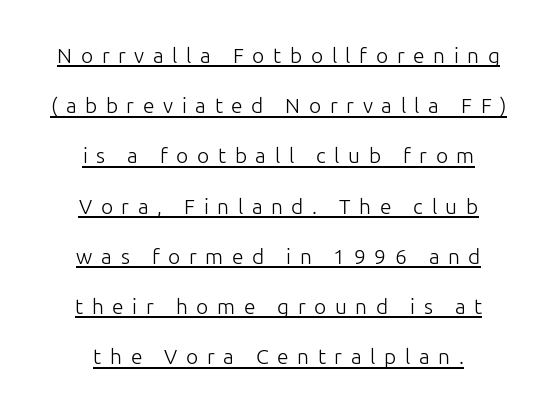
The axis of the letterforms is exactly vertical. This is not heavy type; no bold has been used. Alignment: centered. Reading down the column, the eye jumps a long way to each next line. Here the glyphs are tracked loosely, breaking word shapes into spaced letters. Every word sits above its own underline.
